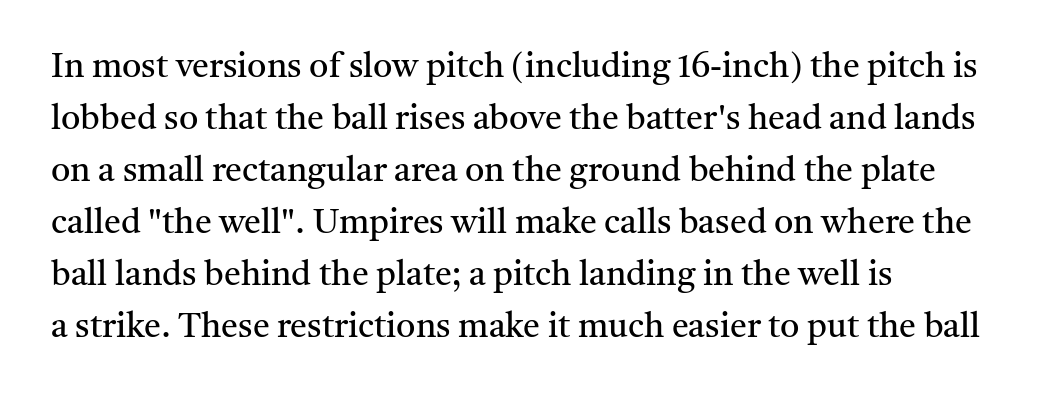
Q: Is the text bold? A: No.
Q: Is the text italic (slanted)? A: No, it is upright.
Q: Is the typeface a serif or a sans-serif typeface? A: Serif.
Q: Is the text underlined? A: No.
Q: How is the paragraph aligned? A: Left-aligned.
Q: Is the spacing between letters normal or unusually wide? A: Normal.
Q: Is the spacing between lines tight, normal or loose? A: Normal.
Q: Width (condensed, normal, or wide)? A: Normal.
Q: Stroke contrast? A: Medium.
Q: x-height? A: Medium.
Q: Monospaced? A: No.
